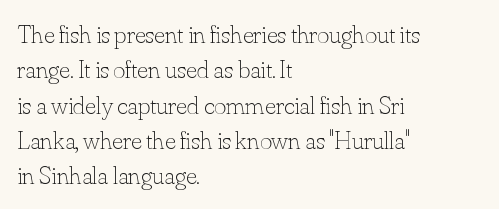
Vertically, the passage feels balanced, rows spaced as you'd expect. No italicization has been applied; the sample stays upright. A bare baseline throughout the passage. Think standard paragraph weight, or any step lighter than that.
